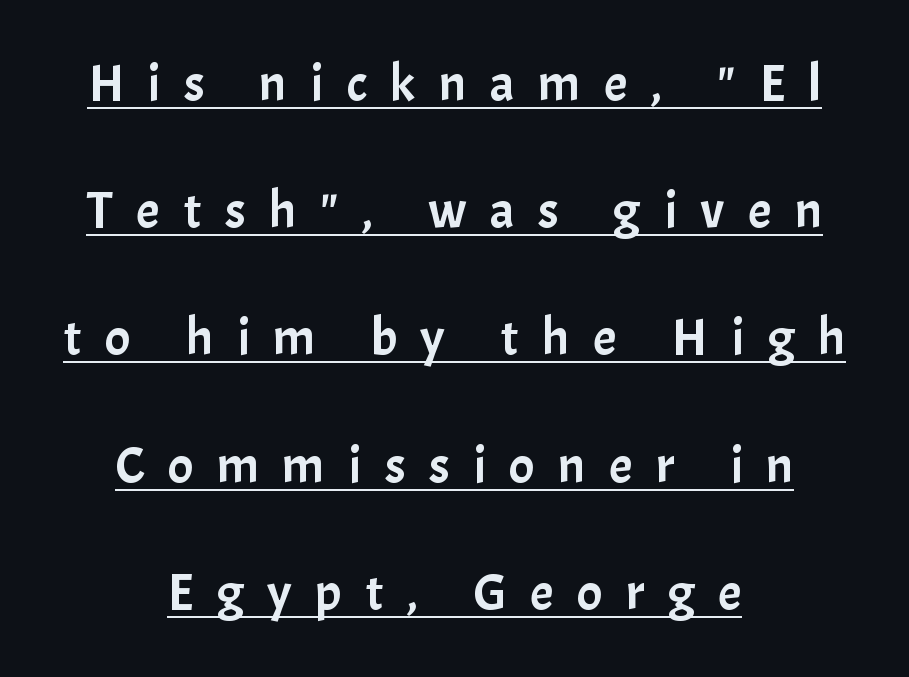
{"serif": "no", "italic": "no", "width": "normal", "stroke_contrast": "low", "x_height": "medium", "monospaced": "no", "underline": "yes", "align": "center", "line_spacing": "loose", "line_spacing_ratio": 2.4, "letter_spacing": "wide", "letter_spacing_em": 0.44, "glyph_px": 53}
